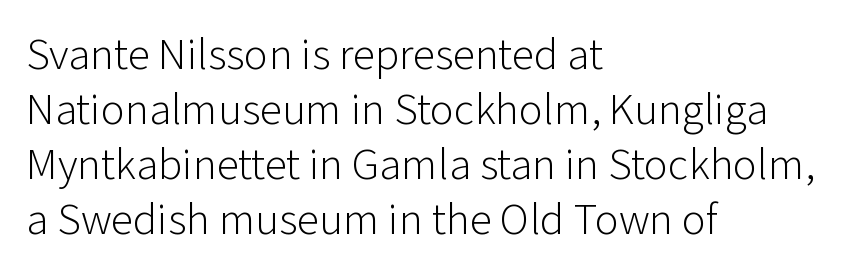
{"serif": "no", "italic": "no", "bold": "no", "weight": "light", "width": "normal", "stroke_contrast": "low", "x_height": "medium", "monospaced": "no", "underline": "no", "align": "left", "line_spacing_ratio": 1.22, "letter_spacing": "normal", "letter_spacing_em": 0.0, "glyph_px": 45}
